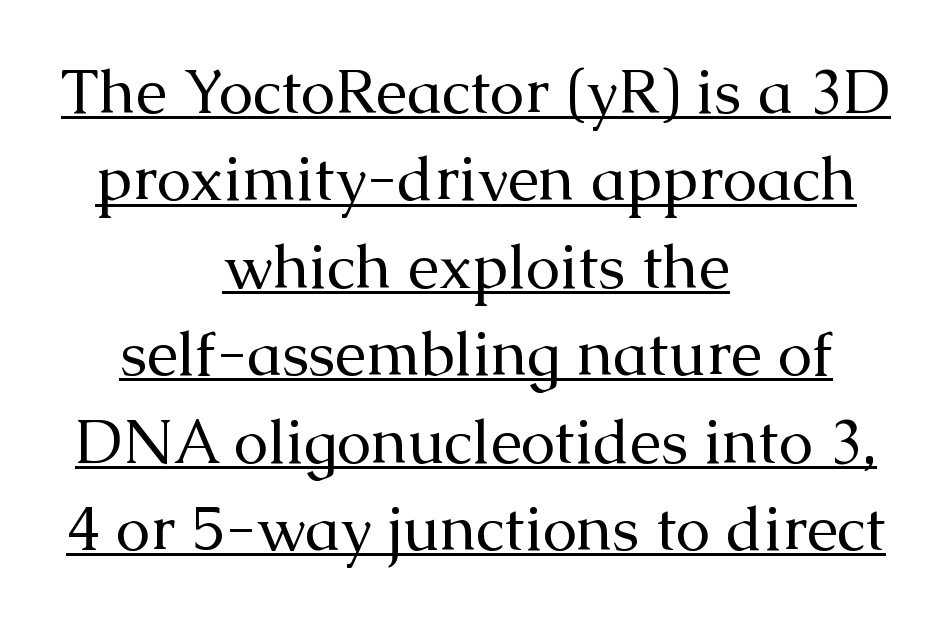
{"serif": "yes", "italic": "no", "bold": "no", "weight": "regular", "width": "normal", "stroke_contrast": "medium", "x_height": "medium", "monospaced": "no", "underline": "yes", "align": "center", "line_spacing": "normal", "line_spacing_ratio": 1.41, "letter_spacing": "normal", "letter_spacing_em": 0.0, "glyph_px": 62}
